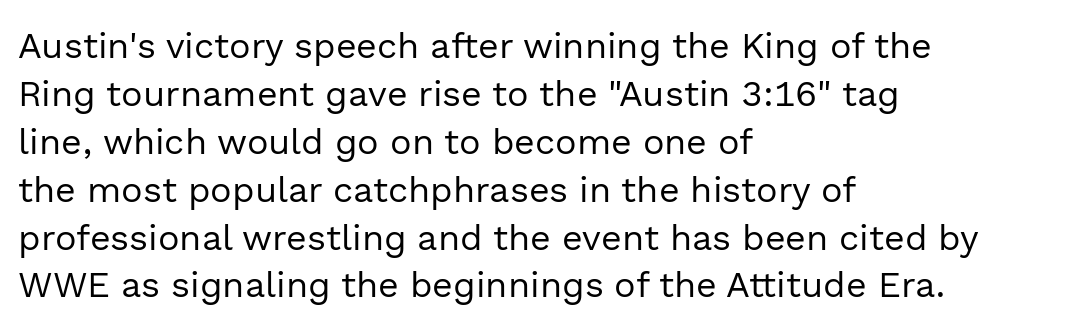
Q: Is the text bold? A: No.
Q: Is the text italic (slanted)? A: No, it is upright.
Q: Is the typeface a serif or a sans-serif typeface? A: Sans-serif.
Q: Is the text underlined? A: No.
Q: How is the paragraph aligned? A: Left-aligned.
Q: Is the spacing between letters normal or unusually wide? A: Normal.
Q: Is the spacing between lines tight, normal or loose? A: Normal.
Q: Width (condensed, normal, or wide)? A: Normal.
Q: x-height? A: Medium.
Q: Monospaced? A: No.
